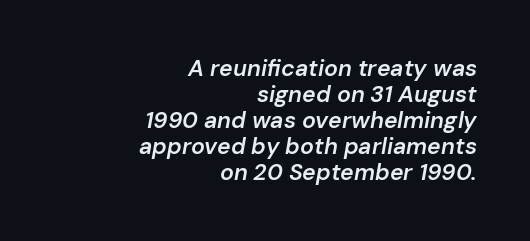
The image shows 23 px text type, italic (leaning right); set right-aligned, tight line spacing (1.13x), normal letter spacing, not underlined.
